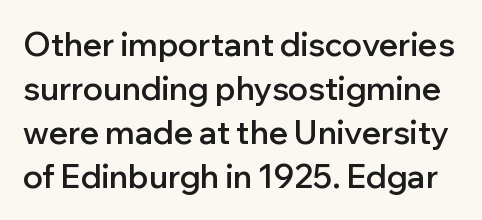
Q: Is the text bold? A: Semi-bold.
Q: Is the text italic (slanted)? A: No, it is upright.
Q: Is the typeface a serif or a sans-serif typeface? A: Sans-serif.
Q: Is the text underlined? A: No.
Q: Is the spacing between letters normal or unusually wide? A: Normal.
Q: Is the spacing between lines tight, normal or loose? A: Normal.
Q: Width (condensed, normal, or wide)? A: Normal.
Q: Stroke contrast? A: Low.
Q: x-height? A: Medium.
Q: Monospaced? A: No.
